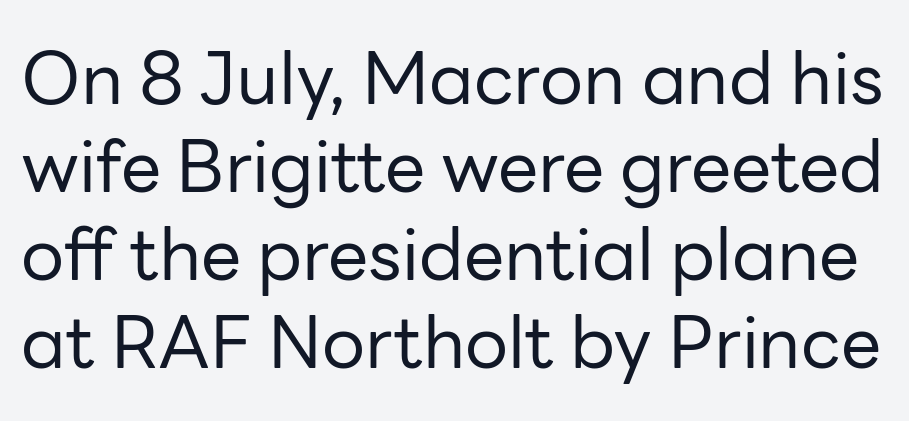
Q: Is the text bold? A: No.
Q: Is the text italic (slanted)? A: No, it is upright.
Q: Is the typeface a serif or a sans-serif typeface? A: Sans-serif.
Q: Is the text underlined? A: No.
Q: Is the spacing between letters normal or unusually wide? A: Normal.
Q: Width (condensed, normal, or wide)? A: Normal.
Q: Stroke contrast? A: Low.
Q: x-height? A: Medium.
Q: Monospaced? A: No.
